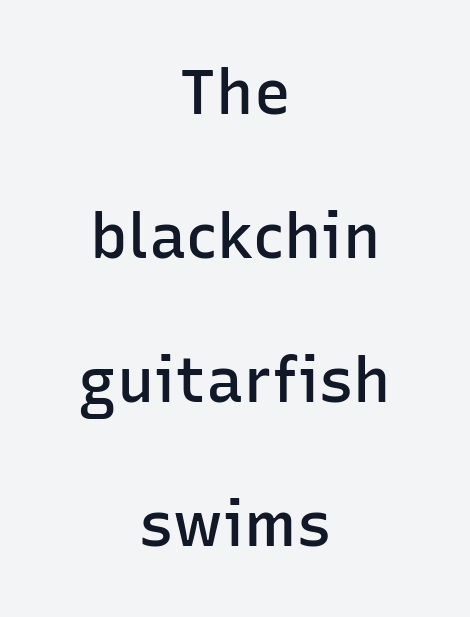
Q: Is the text bold? A: Semi-bold.
Q: Is the text italic (slanted)? A: No, it is upright.
Q: Is the typeface a serif or a sans-serif typeface? A: Sans-serif.
Q: Is the text underlined? A: No.
Q: How is the paragraph aligned? A: Centered.
Q: Is the spacing between letters normal or unusually wide? A: Normal.
Q: Is the spacing between lines tight, normal or loose? A: Loose.
Q: Width (condensed, normal, or wide)? A: Normal.
Q: Stroke contrast? A: Low.
Q: x-height? A: Medium.
Q: Monospaced? A: No.
